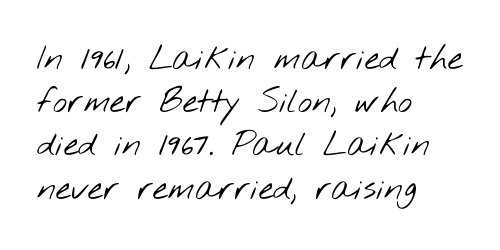
The image shows 34 px light, wide sans-serif type; set left-aligned, normal line spacing (1.27x), normal letter spacing, not underlined; low stroke contrast and a small x-height.
